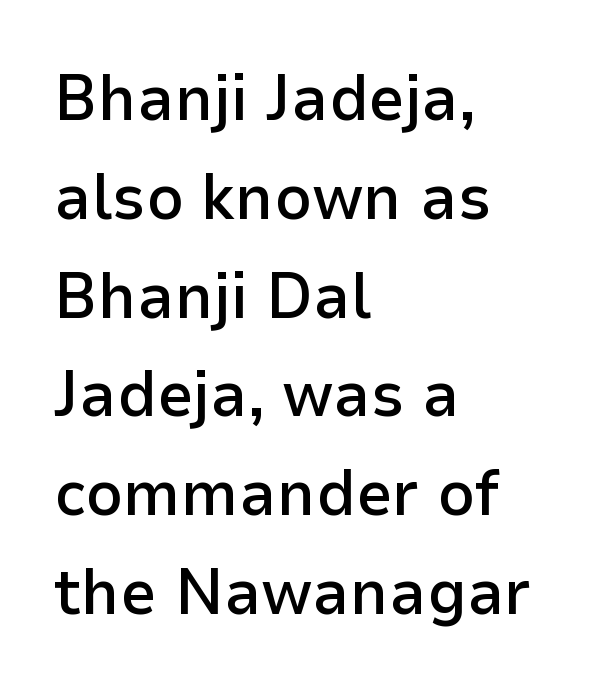
The paragraph shown leans on its left margin. Decoration check: the copy has no underline. Characters follow at the spacing the type designer built in. Think of a printed novel: that variable character pitch is what you see here.
